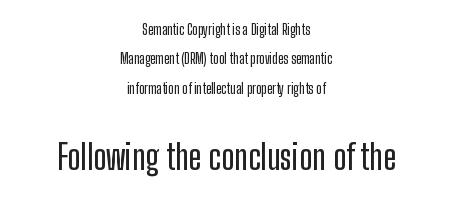
The rendering shows plain stroke endings on the letterforms — a sans-serif design. Bigger letters appear in the bottom chunk; the top chunk is reduced. A bare baseline throughout the passage. Whoever set this chose breathing room over compactness in the vertical rhythm. Look at the tracking — it's just the regular setting, nothing added.
